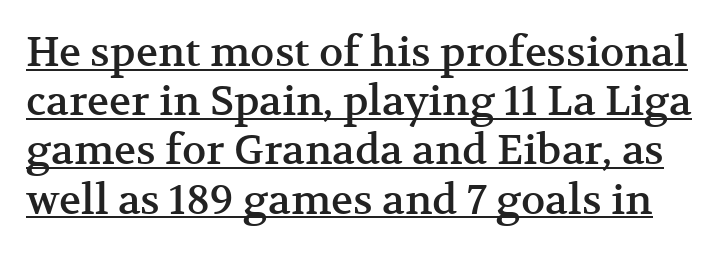
The image shows 41 px serif type, upright; set line spacing 1.2x, normal letter spacing, underlined; medium stroke contrast and a medium x-height.
